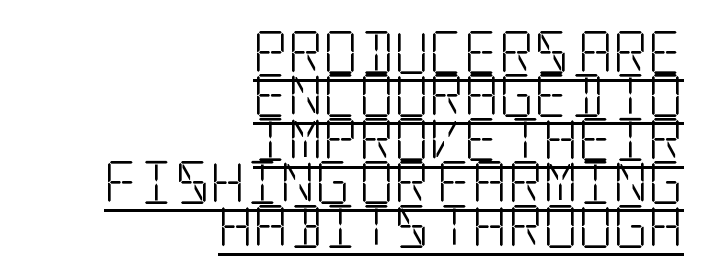
The font family rendered here belongs to the serif group. The string is rendered with underlining switched on. Between one letter and the next there's only the usual sliver of space. A roman cut, with each character standing at attention. Vertical spacing — tight.
